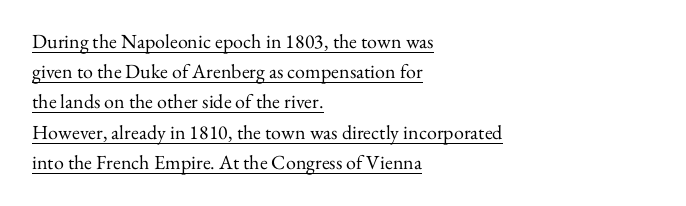
The axis of the letterforms is exactly vertical. The lines in this sample share a left origin and differ only in where they stop. Emphasis is given by a line drawn under the lettering. The horizontal fit of the characters is conventional and even.
